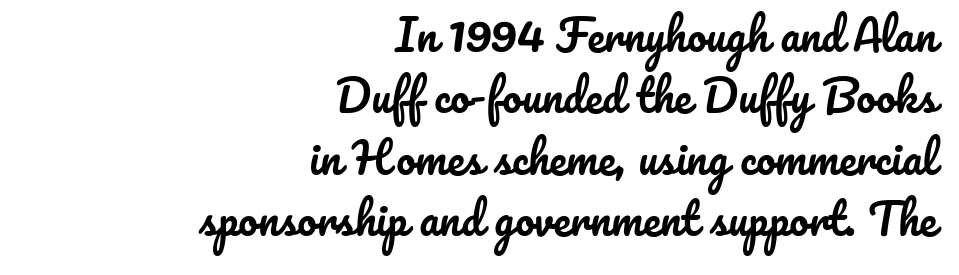
Q: Is the text italic (slanted)? A: Yes.
Q: Is the text underlined? A: No.
Q: How is the paragraph aligned? A: Right-aligned.
Q: Is the spacing between letters normal or unusually wide? A: Normal.
Q: Is the spacing between lines tight, normal or loose? A: Normal.
Q: Width (condensed, normal, or wide)? A: Normal.
Q: Stroke contrast? A: Low.
Q: x-height? A: Small.
Q: Monospaced? A: No.
